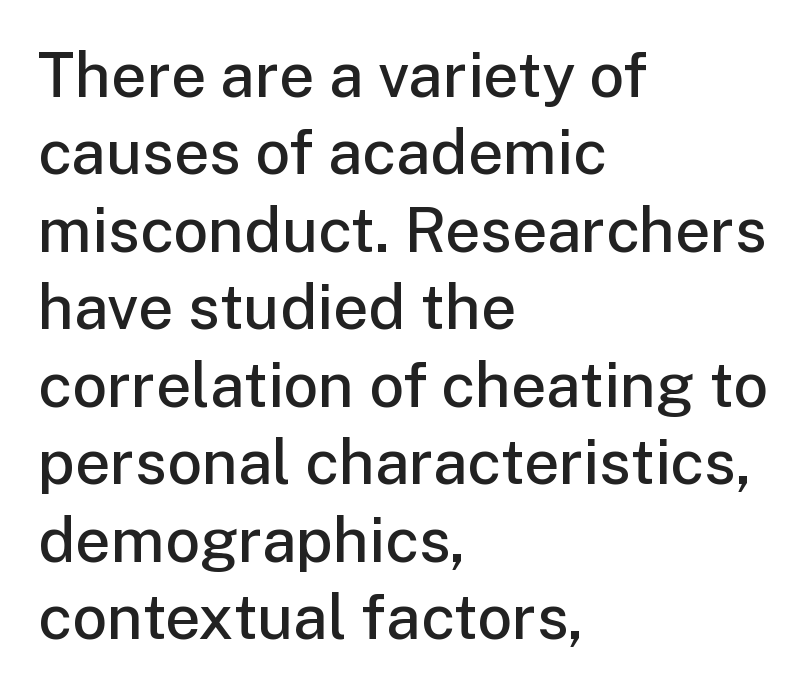
The font family rendered here belongs to the sans-serif group. Notice how the passage keeps a crisp vertical edge on the left only. A typesetter would call this zero additional tracking. Italic: no, the glyphs are upright roman.
